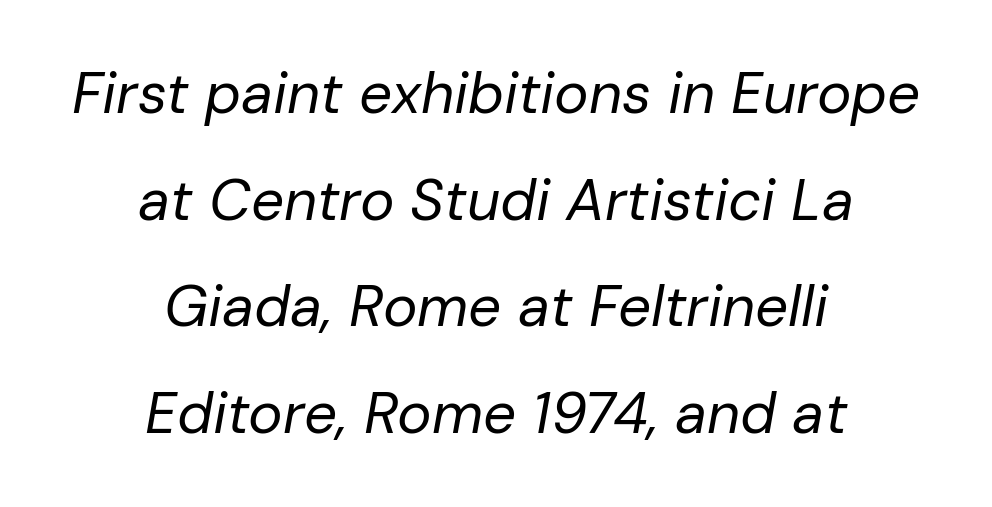
{"italic": "yes", "lean": "right", "slant_degrees": 10, "bold": "no", "weight": "regular", "width": "normal", "stroke_contrast": "low", "x_height": "medium", "monospaced": "no", "underline": "no", "align": "center", "line_spacing_ratio": 1.84, "letter_spacing": "normal", "letter_spacing_em": 0.0, "glyph_px": 58}
